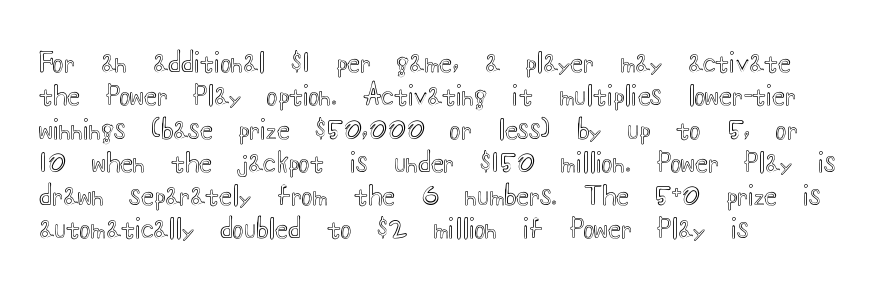
Q: Is the text italic (slanted)? A: No, it is upright.
Q: Is the text underlined? A: No.
Q: How is the paragraph aligned? A: Left-aligned.
Q: Is the spacing between letters normal or unusually wide? A: Normal.
Q: Is the spacing between lines tight, normal or loose? A: Normal.
